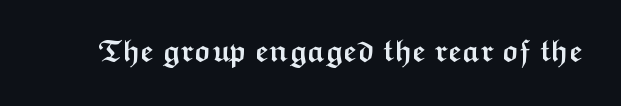
The image shows 30 px semibold, wide sans-serif type, upright; set normal letter spacing, not underlined; medium stroke contrast and a medium x-height.
